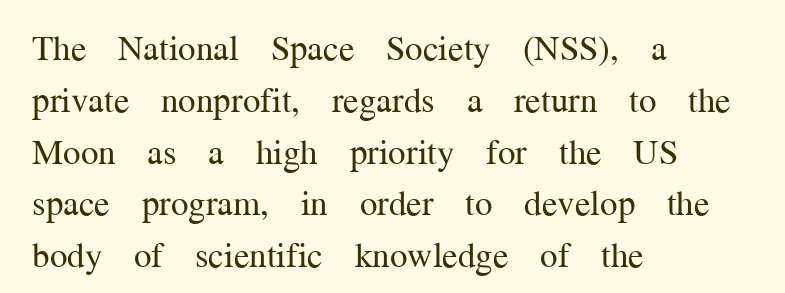
The image shows 35 px regular-weight serif type, upright; set left-aligned, normal line spacing (1.48x), normal letter spacing, not underlined; medium stroke contrast and a medium x-height.
